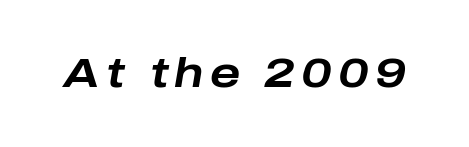
The image shows 40 px bold, wide type, italic (leaning right); set not underlined; low stroke contrast and a medium x-height.
